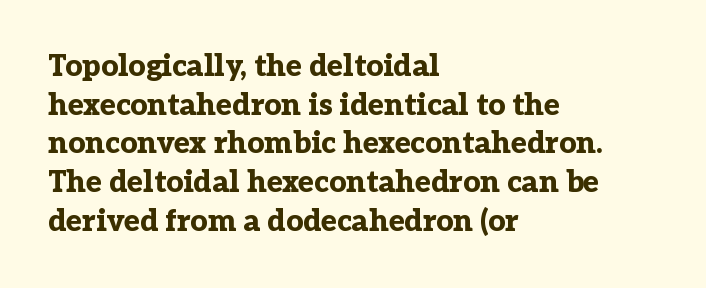
The typesetting leans heavy: a genuine bold. Casual observation: everything's shoved over to the left. Note: serifs present on the glyphs. You can tell it's not italic because the verticals are truly vertical.
